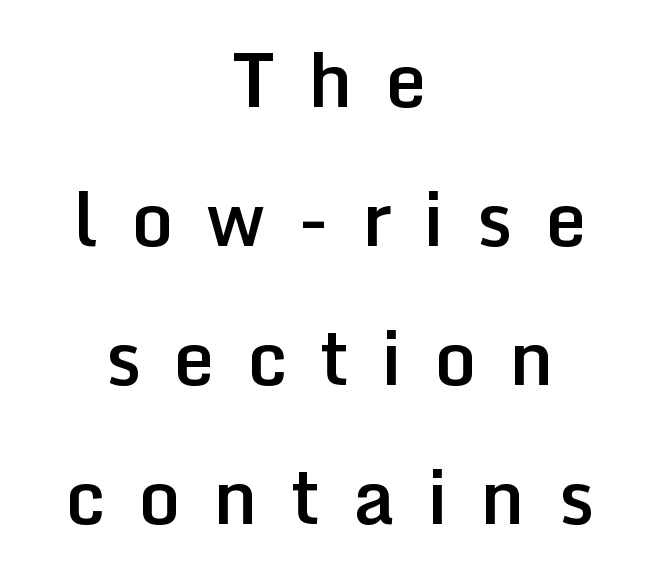
Q: Is the text bold? A: Semi-bold.
Q: Is the text italic (slanted)? A: No, it is upright.
Q: Is the typeface a serif or a sans-serif typeface? A: Sans-serif.
Q: Is the text underlined? A: No.
Q: How is the paragraph aligned? A: Centered.
Q: Is the spacing between letters normal or unusually wide? A: Unusually wide.
Q: Width (condensed, normal, or wide)? A: Normal.
Q: Stroke contrast? A: Low.
Q: x-height? A: Medium.
Q: Monospaced? A: No.
